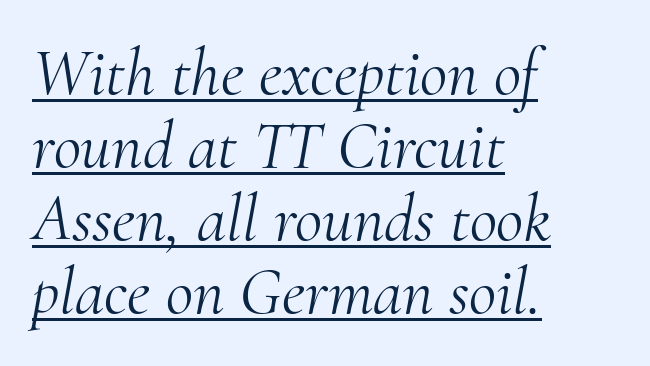
The image shows 67 px light serif type, italic (leaning right); set left-aligned, tight line spacing (1.09x), normal letter spacing, underlined; medium stroke contrast and a small x-height.
